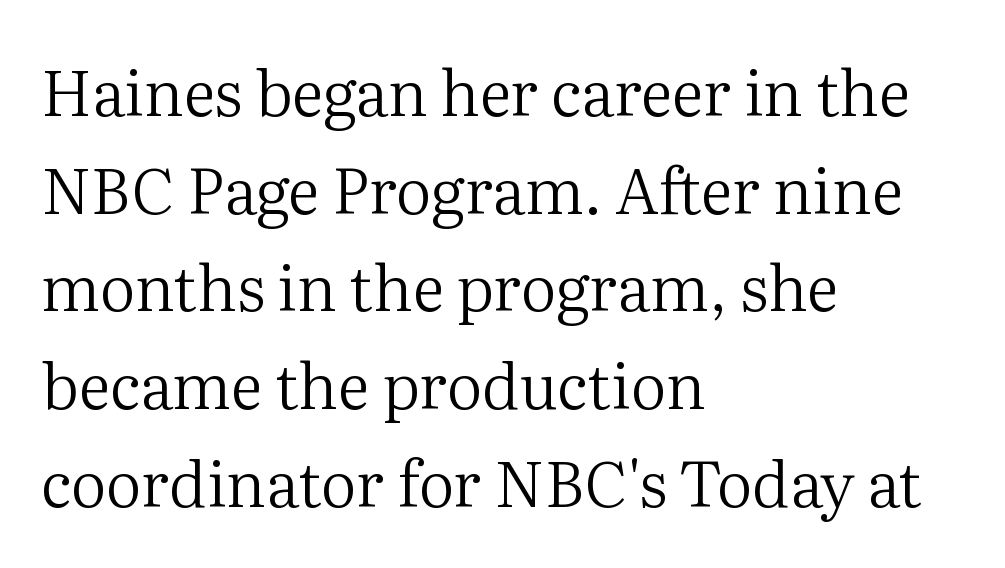
{"serif": "yes", "italic": "no", "bold": "no", "weight": "regular", "width": "normal", "stroke_contrast": "medium", "x_height": "medium", "monospaced": "no", "underline": "no", "align": "left", "line_spacing": "normal", "line_spacing_ratio": 1.55, "letter_spacing": "normal", "letter_spacing_em": 0.0, "glyph_px": 63}
